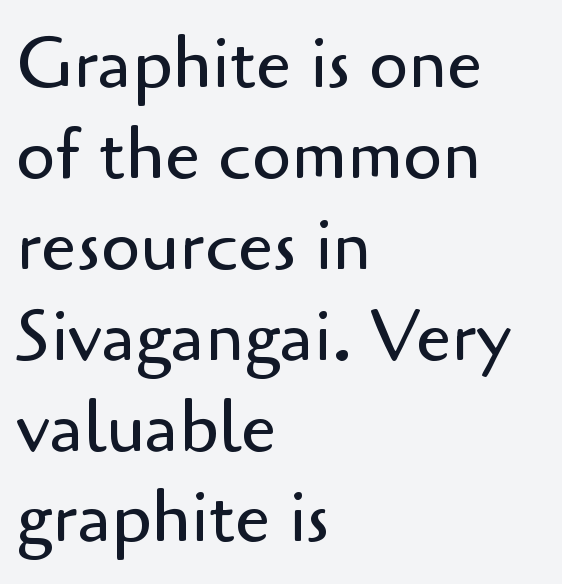
The face used here is a sans, in the tradition of grotesques and geometrics. Lines of text with bare space underneath. Every stem runs plumb, perpendicular to the baseline. You could call the tracking neutral — neither tight nor loose.
